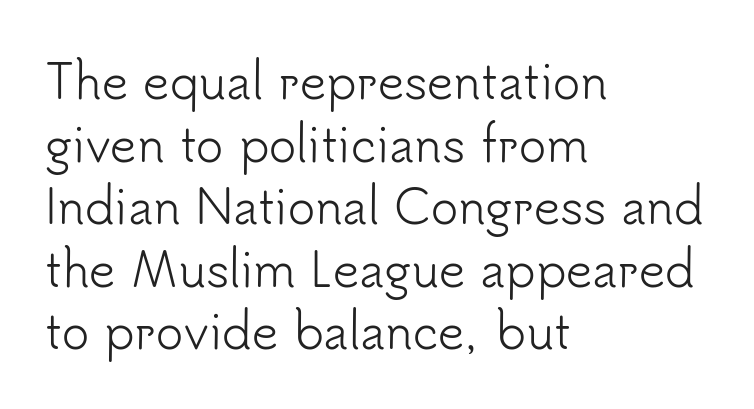
Q: Is the text bold? A: No.
Q: Is the text italic (slanted)? A: No, it is upright.
Q: Is the typeface a serif or a sans-serif typeface? A: Sans-serif.
Q: Is the text underlined? A: No.
Q: How is the paragraph aligned? A: Left-aligned.
Q: Is the spacing between letters normal or unusually wide? A: Normal.
Q: Is the spacing between lines tight, normal or loose? A: Normal.
Q: Width (condensed, normal, or wide)? A: Normal.
Q: Stroke contrast? A: Low.
Q: x-height? A: Small.
Q: Monospaced? A: No.
